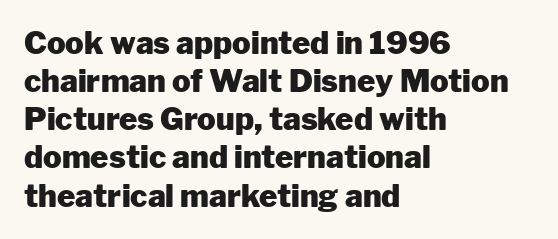
Check the space under the baseline: it is left empty. Casual observation: everything's shoved over to the left. A sans-serif font was chosen for this passage. A typesetter would call this proportional, since set widths differ per character. The face used here has the dense, thick strokes of a bold.
